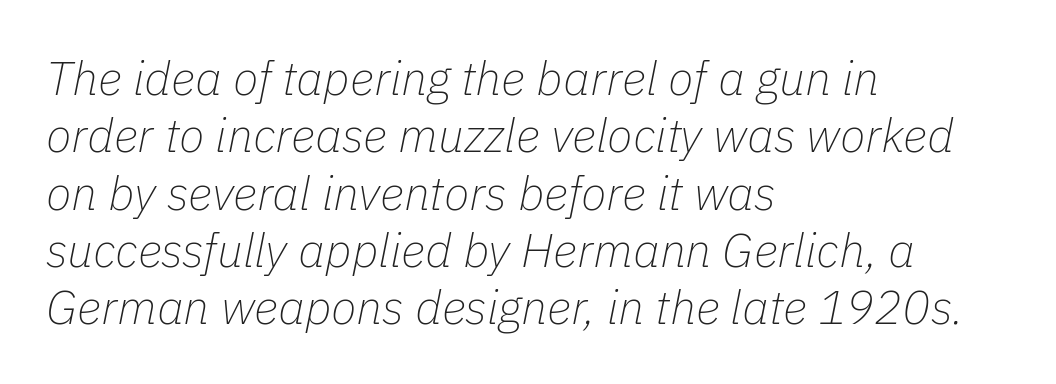
The weight would be labelled regular, book, light, or lighter still. Line starts are locked; line ends wander. Nobody drew a line under any word here. Rendered with sloped, italic letterforms. Character widths vary here, with narrow letters taking less room than wide ones.
